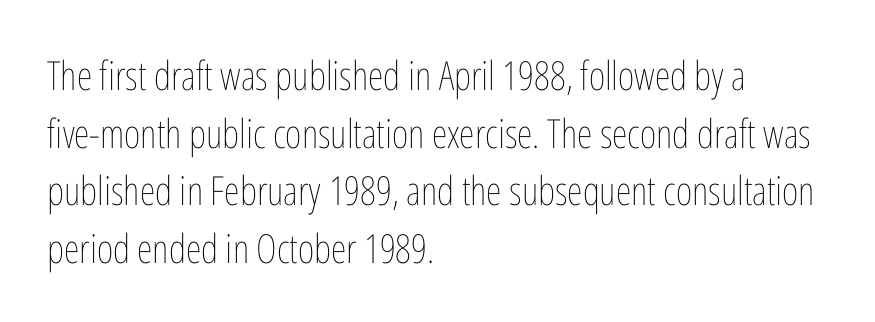
Q: Is the text bold? A: No.
Q: Is the text italic (slanted)? A: No, it is upright.
Q: Is the text underlined? A: No.
Q: How is the paragraph aligned? A: Left-aligned.
Q: Is the spacing between letters normal or unusually wide? A: Normal.
Q: Is the spacing between lines tight, normal or loose? A: Normal.
Q: Width (condensed, normal, or wide)? A: Condensed.
Q: Stroke contrast? A: Low.
Q: x-height? A: Medium.
Q: Monospaced? A: No.
